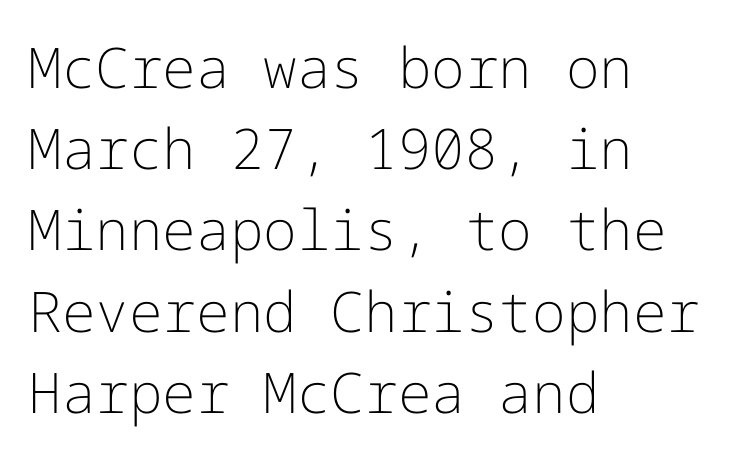
The zone under the glyphs is completely vacant. The type is set solid horizontally, with unmodified tracking. The compositor pushed each line to the left boundary. The block of text has a typical density, with ordinary space between rows. The font family rendered here belongs to the sans-serif group. Vertical stems look standard width or narrower in stroke.
